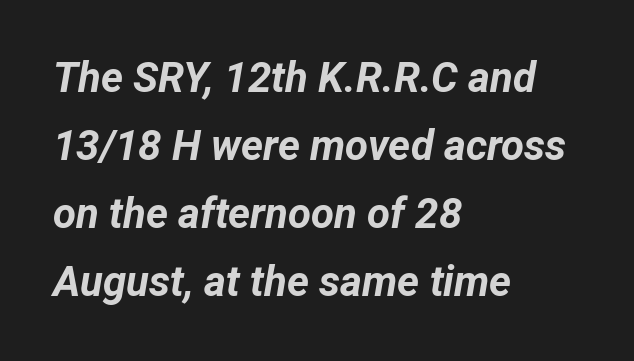
The image shows 42 px bold type, italic (leaning right); set left-aligned, normal line spacing (1.62x), normal letter spacing, not underlined; low stroke contrast and a medium x-height.
